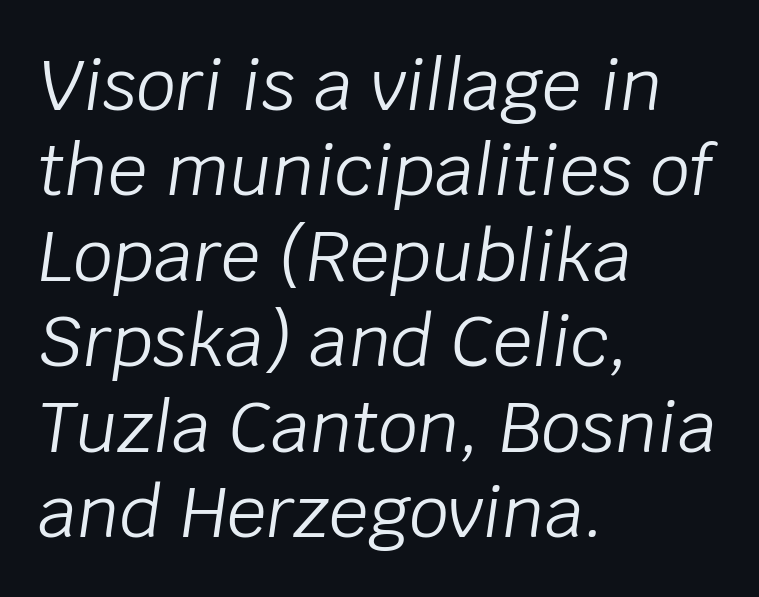
Would a proofreader flag this as italicized? Yes. The line texture is even and compact thanks to regular tracking. This sample is left-justified, so line endings fall wherever the words run out. A clean baseline with only descenders dipping below it. The strokes are not fattened; the text isn't bold.
